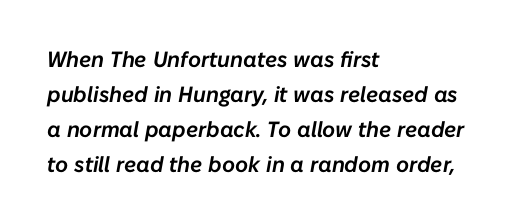
Whoever set this chose a conventional vertical rhythm. Italic? Definitely — the glyphs are oblique. Each word holds together tightly as a unit, with standard inter-letter gaps. Descenders hang freely into open space.
